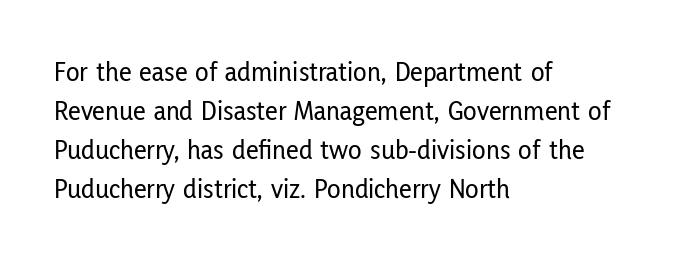
{"serif": "no", "italic": "no", "width": "condensed", "stroke_contrast": "low", "x_height": "medium", "monospaced": "no", "underline": "no", "align": "left", "line_spacing": "normal", "line_spacing_ratio": 1.39, "letter_spacing": "normal", "letter_spacing_em": 0.0, "glyph_px": 28}
